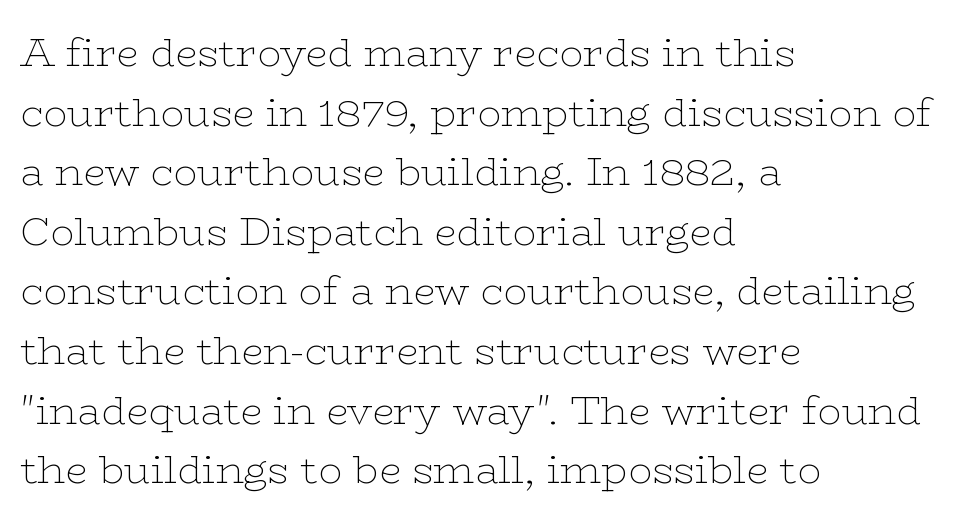
{"serif": "yes", "italic": "no", "bold": "no", "weight": "thin", "width": "wide", "stroke_contrast": "low", "x_height": "medium", "monospaced": "no", "underline": "no", "align": "left", "line_spacing": "normal", "line_spacing_ratio": 1.49, "letter_spacing": "normal", "letter_spacing_em": 0.0, "glyph_px": 40}
